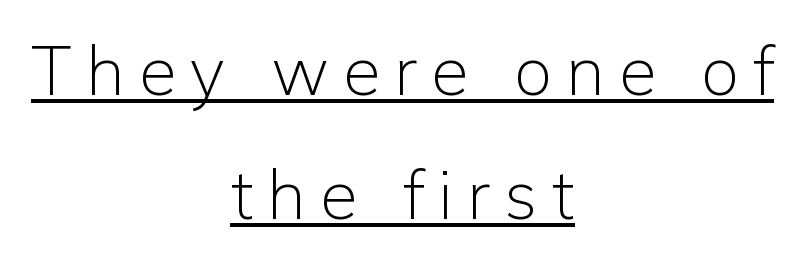
{"serif": "no", "italic": "no", "bold": "no", "weight": "light", "width": "normal", "stroke_contrast": "low", "x_height": "medium", "monospaced": "no", "underline": "yes", "align": "center", "line_spacing_ratio": 1.82, "letter_spacing": "wide", "letter_spacing_em": 0.21, "glyph_px": 68}
